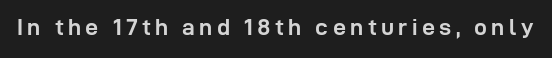
Q: Is the text bold? A: Yes.
Q: Is the text italic (slanted)? A: No, it is upright.
Q: Is the text underlined? A: No.
